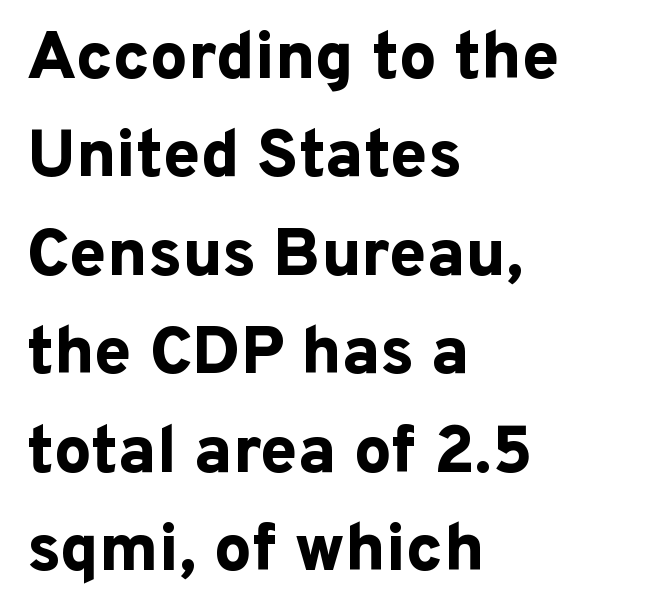
Q: Is the text bold? A: Yes.
Q: Is the text italic (slanted)? A: No, it is upright.
Q: Is the typeface a serif or a sans-serif typeface? A: Sans-serif.
Q: Is the text underlined? A: No.
Q: How is the paragraph aligned? A: Left-aligned.
Q: Is the spacing between letters normal or unusually wide? A: Normal.
Q: Is the spacing between lines tight, normal or loose? A: Normal.
Q: Width (condensed, normal, or wide)? A: Normal.
Q: Stroke contrast? A: Low.
Q: x-height? A: Medium.
Q: Monospaced? A: No.
